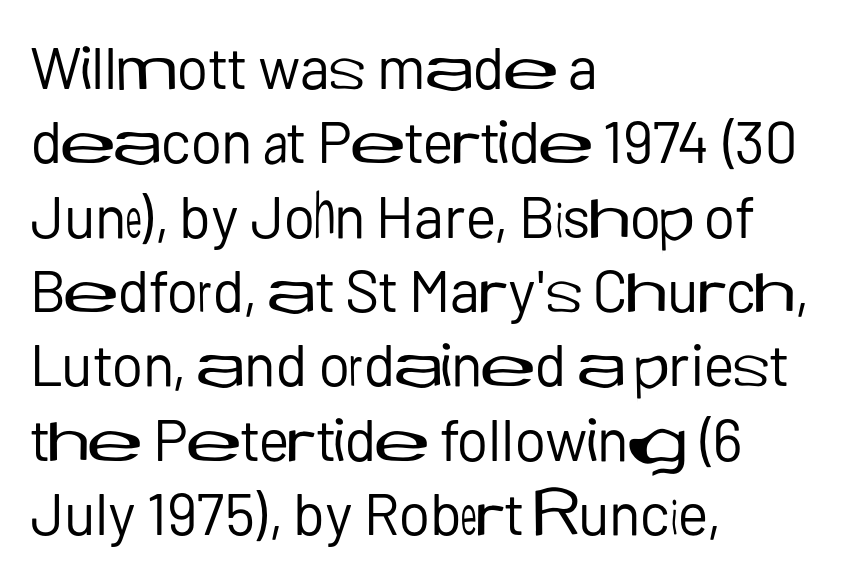
Q: Is the text bold? A: No.
Q: Is the text italic (slanted)? A: No, it is upright.
Q: Is the typeface a serif or a sans-serif typeface? A: Sans-serif.
Q: Is the text underlined? A: No.
Q: How is the paragraph aligned? A: Left-aligned.
Q: Is the spacing between letters normal or unusually wide? A: Normal.
Q: Is the spacing between lines tight, normal or loose? A: Normal.
Q: Width (condensed, normal, or wide)? A: Normal.
Q: Stroke contrast? A: Low.
Q: x-height? A: Medium.
Q: Monospaced? A: No.
